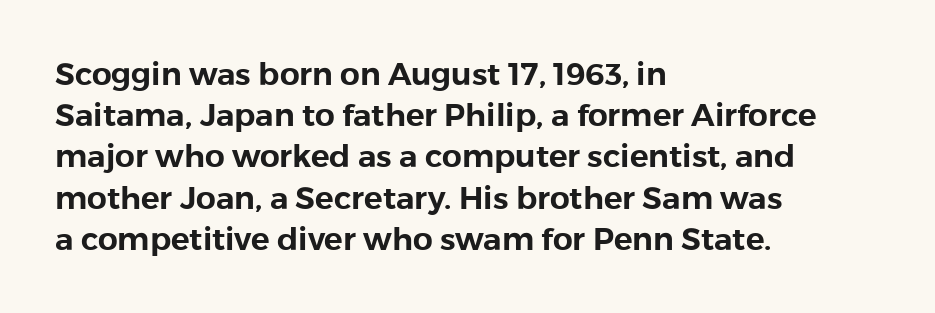
{"serif": "no", "italic": "no", "width": "normal", "stroke_contrast": "low", "x_height": "medium", "monospaced": "no", "underline": "no", "align": "left", "line_spacing": "normal", "line_spacing_ratio": 1.33, "letter_spacing": "normal", "letter_spacing_em": 0.0, "glyph_px": 31}
